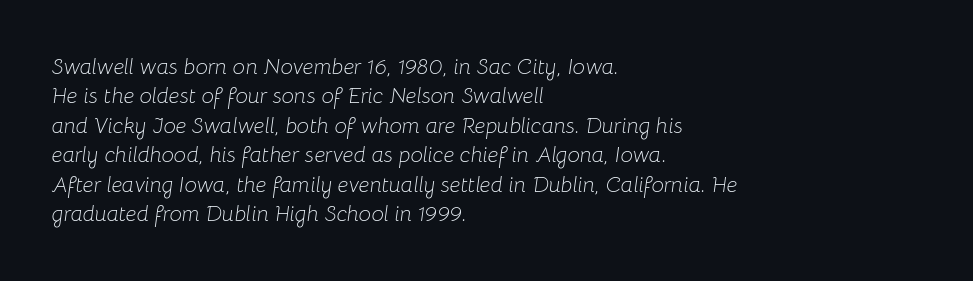
Q: Is the text bold? A: No.
Q: Is the text italic (slanted)? A: Yes, it leans right by about 8 degrees.
Q: Is the text underlined? A: No.
Q: How is the paragraph aligned? A: Left-aligned.
Q: Is the spacing between letters normal or unusually wide? A: Normal.
Q: Is the spacing between lines tight, normal or loose? A: Normal.
